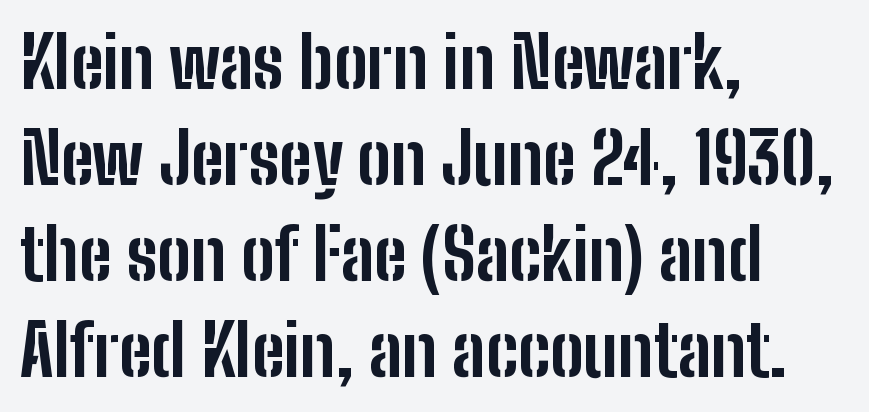
{"serif": "no", "italic": "no", "bold": "yes", "weight": "bold", "width": "condensed", "stroke_contrast": "low", "x_height": "medium", "monospaced": "no", "underline": "no", "align": "left", "line_spacing": "normal", "line_spacing_ratio": 1.37, "letter_spacing": "normal", "letter_spacing_em": 0.0, "glyph_px": 70}
